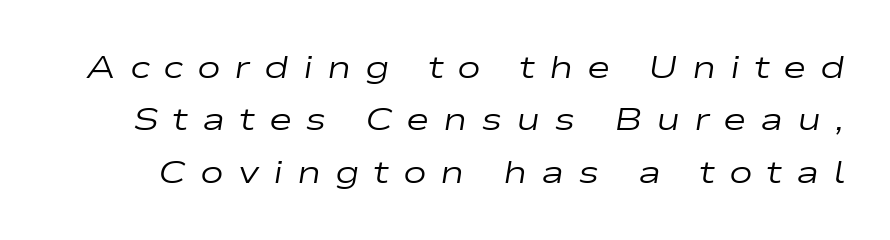
The image shows 32 px regular-weight, wide type, italic (leaning right); set normal line spacing (1.64x), unusually wide letter spacing (+0.43 em), not underlined; low stroke contrast and a medium x-height.
